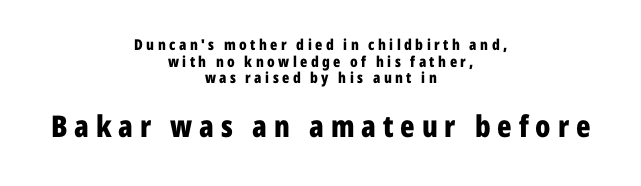
{"serif": "no", "italic": "no", "bold": "yes", "weight": "bold", "width": "condensed", "stroke_contrast": "low", "x_height": "medium", "monospaced": "no", "underline": "no", "align": "center", "line_spacing": "tight", "line_spacing_ratio": 1.11, "letter_spacing": "wide", "letter_spacing_em": 0.23, "larger_block": "second", "size_ratio": 2.0, "glyph_px": 30}
